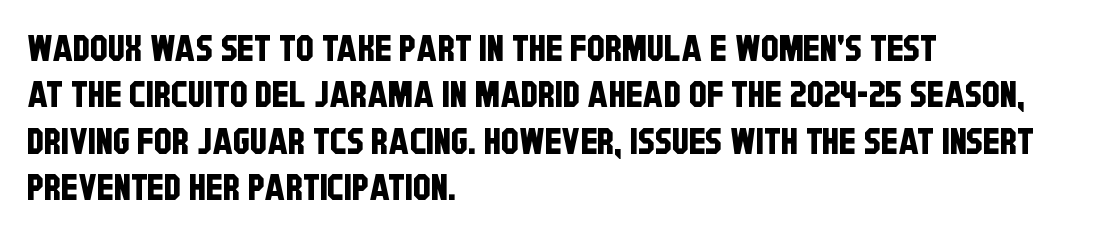
The image shows 36 px condensed sans-serif type; set left-aligned, normal line spacing (1.29x), normal letter spacing, not underlined; low stroke contrast and a large x-height.
